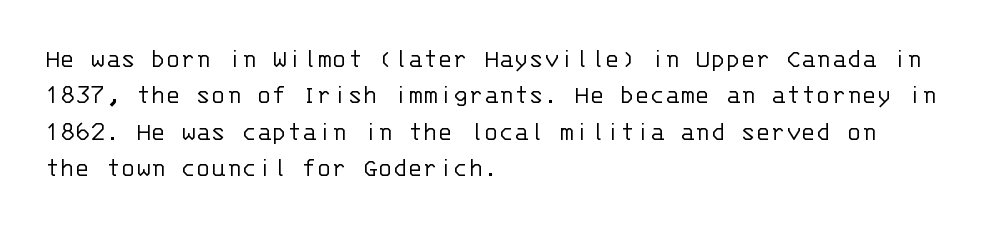
Q: Is the text bold? A: No.
Q: Is the text italic (slanted)? A: No, it is upright.
Q: Is the typeface a serif or a sans-serif typeface? A: Sans-serif.
Q: Is the text underlined? A: No.
Q: How is the paragraph aligned? A: Left-aligned.
Q: Is the spacing between letters normal or unusually wide? A: Normal.
Q: Is the spacing between lines tight, normal or loose? A: Normal.
Q: Width (condensed, normal, or wide)? A: Normal.
Q: Stroke contrast? A: Low.
Q: x-height? A: Large.
Q: Monospaced? A: Yes.
